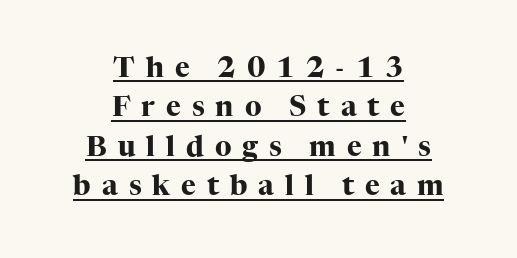
The image shows 28 px heavy serif type, upright; set centered, normal line spacing (1.41x), unusually wide letter spacing (+0.39 em), underlined; high stroke contrast and a medium x-height.
